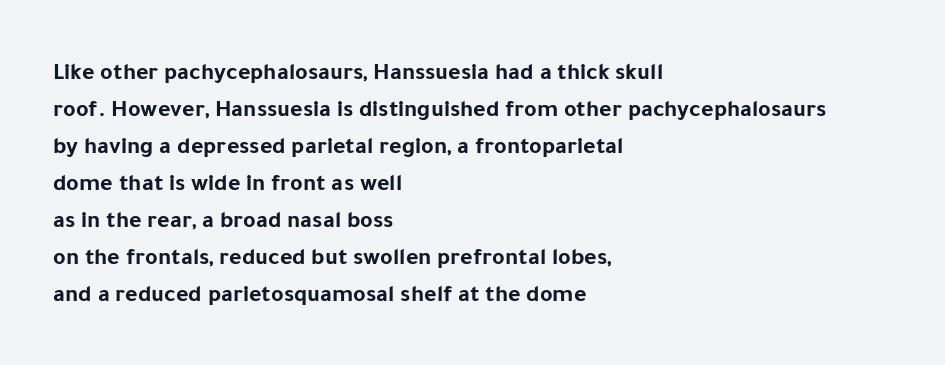
The image shows 24 px bold type, upright; set left-aligned, normal line spacing (1.54x), normal letter spacing, not underlined.
